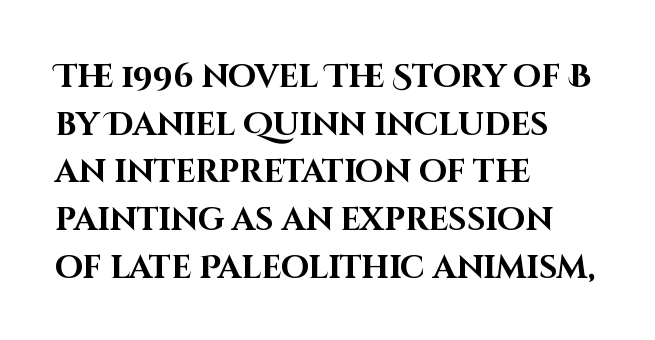
Q: Is the text bold? A: Yes.
Q: Is the text italic (slanted)? A: No, it is upright.
Q: Is the typeface a serif or a sans-serif typeface? A: Sans-serif.
Q: Is the text underlined? A: No.
Q: How is the paragraph aligned? A: Left-aligned.
Q: Is the spacing between letters normal or unusually wide? A: Normal.
Q: Is the spacing between lines tight, normal or loose? A: Normal.
Q: Width (condensed, normal, or wide)? A: Normal.
Q: Stroke contrast? A: High.
Q: x-height? A: Large.
Q: Monospaced? A: No.
